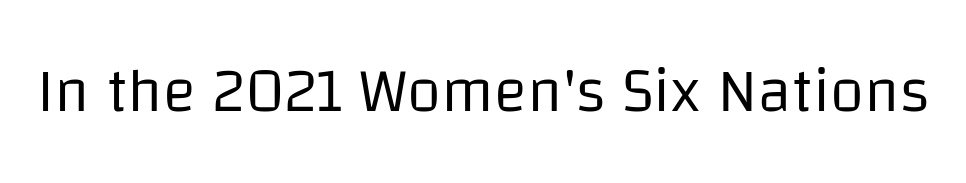
Q: Is the text bold? A: No.
Q: Is the text italic (slanted)? A: No, it is upright.
Q: Is the typeface a serif or a sans-serif typeface? A: Sans-serif.
Q: Is the text underlined? A: No.
Q: Is the spacing between letters normal or unusually wide? A: Normal.
Q: Width (condensed, normal, or wide)? A: Normal.
Q: Stroke contrast? A: Low.
Q: x-height? A: Large.
Q: Monospaced? A: No.
